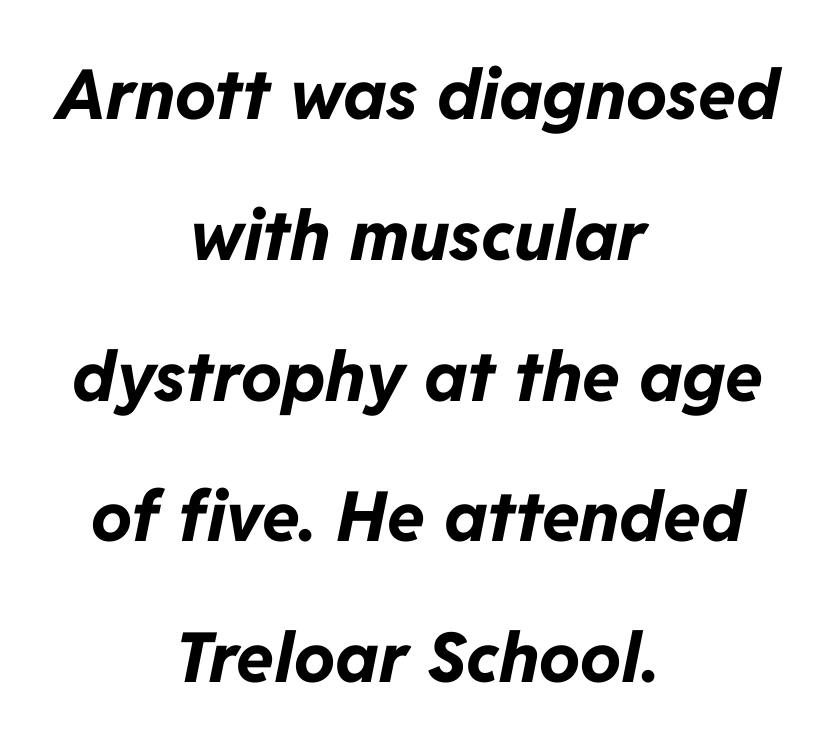
The image shows 69 px bold type, italic (leaning right); set centered, loose line spacing (2.04x), normal letter spacing, not underlined; low stroke contrast and a medium x-height.
